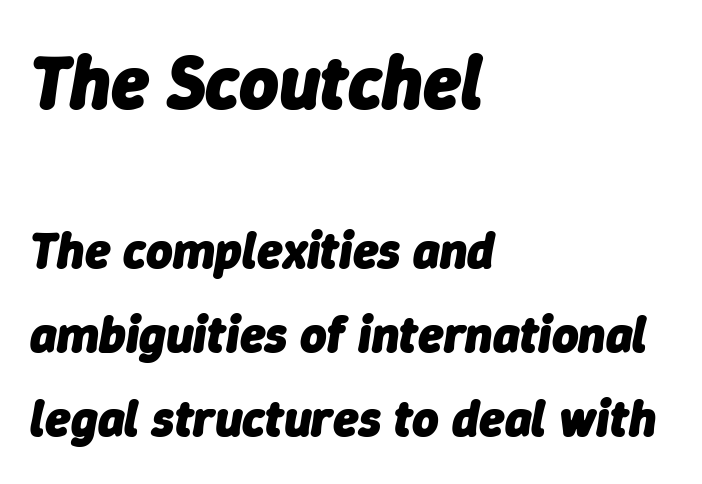
Students, observe: this is what conventionally led text looks like. The setting favours the left margin, as ordinary paragraphs usually do. Block one is the big one; block two sits smaller underneath. Set as a true bold cut, around the 700 mark.
